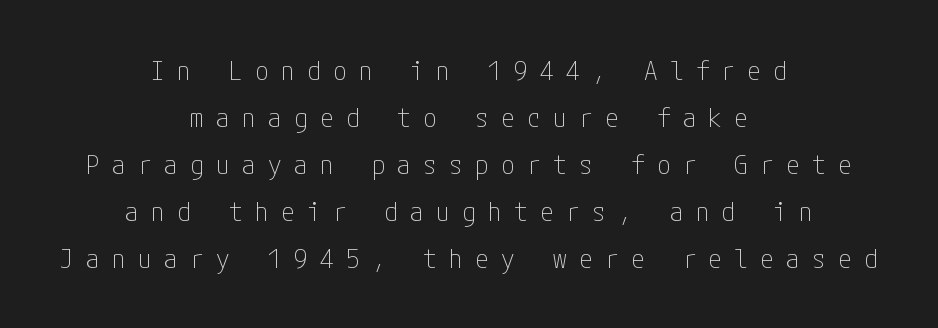
Q: Is the text bold? A: No.
Q: Is the text italic (slanted)? A: No, it is upright.
Q: Is the text underlined? A: No.
Q: How is the paragraph aligned? A: Centered.
Q: Is the spacing between letters normal or unusually wide? A: Unusually wide.
